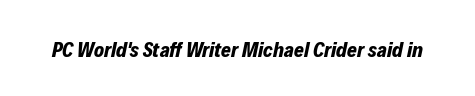
Underlining? Definitely not there. The glyphs have the mass of a bold cut. Is the letter spacing exaggerated? No — it looks like the ordinary default. Slant detected: the letters are inclined.
